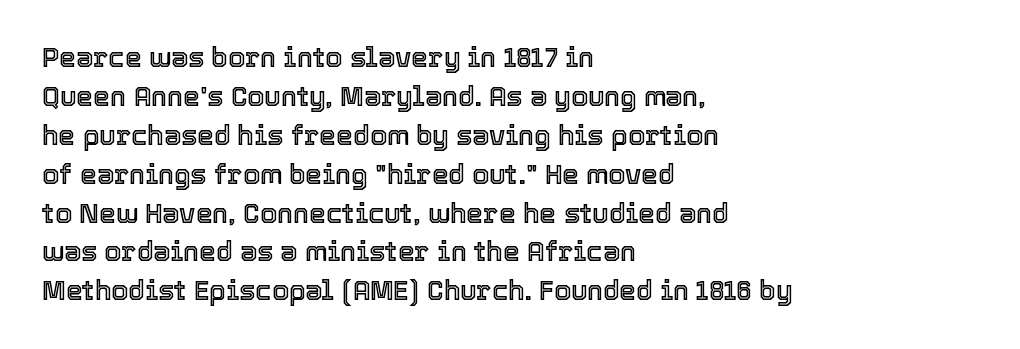
This block has exactly the height ordinary leading produces. The specimen reads as upright at a glance. Letters rest on an invisible, unmarked baseline. Compared with typical body copy, the letter spacing here is the same.
